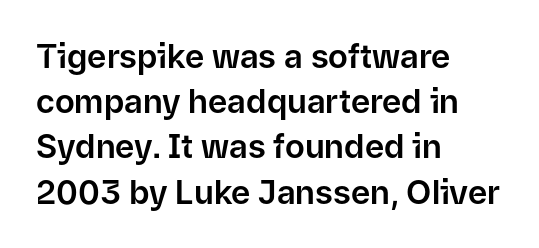
The image shows 33 px sans-serif type, upright; set left-aligned, normal line spacing (1.37x), normal letter spacing, not underlined; low stroke contrast and a medium x-height.
